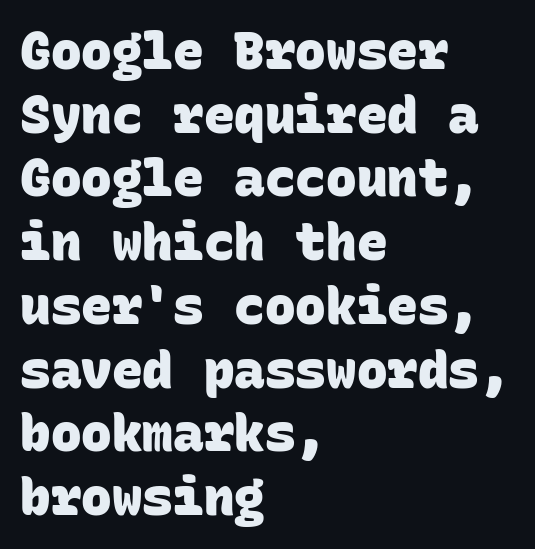
Q: Is the text bold? A: Yes.
Q: Is the typeface a serif or a sans-serif typeface? A: Sans-serif.
Q: Is the text underlined? A: No.
Q: How is the paragraph aligned? A: Left-aligned.
Q: Is the spacing between letters normal or unusually wide? A: Normal.
Q: Is the spacing between lines tight, normal or loose? A: Normal.
Q: Width (condensed, normal, or wide)? A: Normal.
Q: Stroke contrast? A: Low.
Q: x-height? A: Large.
Q: Monospaced? A: Yes.
